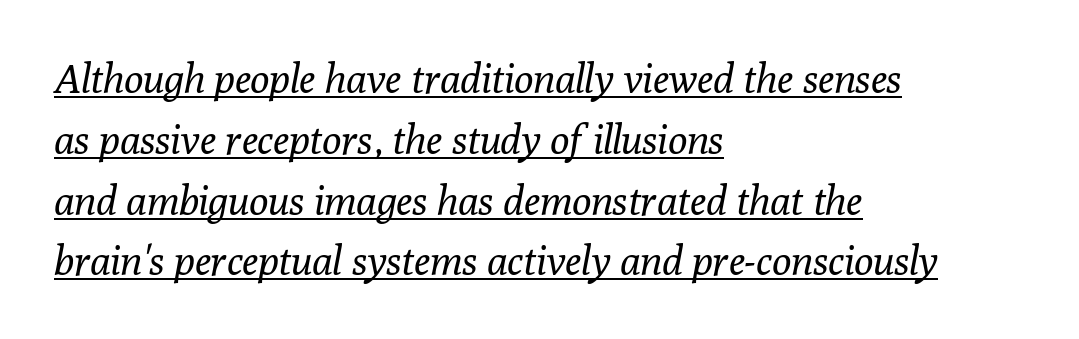
Q: Is the text bold? A: No.
Q: Is the text italic (slanted)? A: Yes, it leans right by about 10 degrees.
Q: Is the typeface a serif or a sans-serif typeface? A: Serif.
Q: Is the text underlined? A: Yes.
Q: How is the paragraph aligned? A: Left-aligned.
Q: Is the spacing between letters normal or unusually wide? A: Normal.
Q: Is the spacing between lines tight, normal or loose? A: Normal.
Q: Width (condensed, normal, or wide)? A: Normal.
Q: Stroke contrast? A: Low.
Q: x-height? A: Medium.
Q: Monospaced? A: No.
